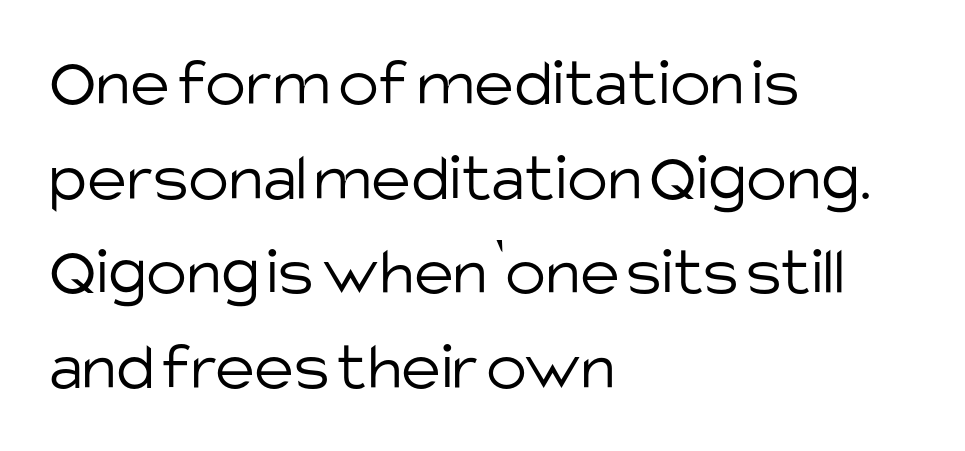
Q: Is the text bold? A: No.
Q: Is the text italic (slanted)? A: No, it is upright.
Q: Is the typeface a serif or a sans-serif typeface? A: Sans-serif.
Q: Is the text underlined? A: No.
Q: How is the paragraph aligned? A: Left-aligned.
Q: Is the spacing between letters normal or unusually wide? A: Normal.
Q: Is the spacing between lines tight, normal or loose? A: Normal.
Q: Width (condensed, normal, or wide)? A: Normal.
Q: Stroke contrast? A: Low.
Q: x-height? A: Large.
Q: Monospaced? A: No.
